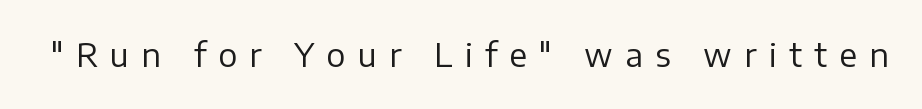
Only glyphs here, with clear space below each row. The face used here is proportionally spaced, like ordinary book or web type. This reads as an unemphasized weight, regular at the heaviest. A typesetter would call this heavily tracked-out type. In terms of posture, this sample is upright.
